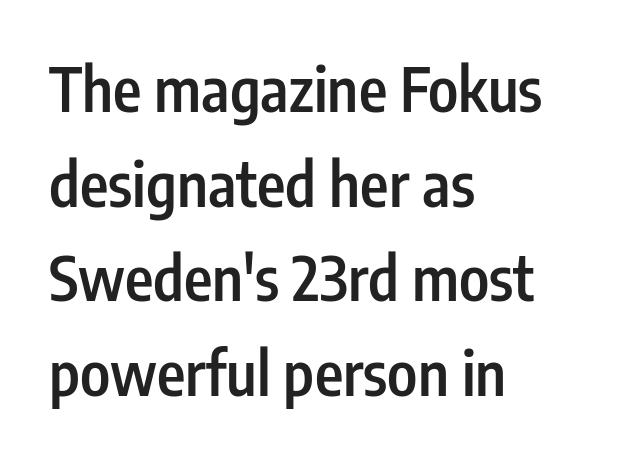
{"serif": "no", "italic": "no", "bold": "semi", "weight": "semibold", "width": "condensed", "stroke_contrast": "low", "x_height": "medium", "monospaced": "no", "underline": "no", "align": "left", "line_spacing": "normal", "line_spacing_ratio": 1.55, "letter_spacing": "normal", "letter_spacing_em": 0.0, "glyph_px": 61}
